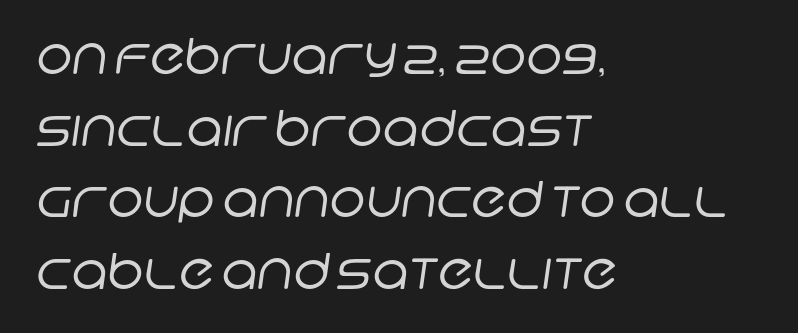
Summary of vertical rhythm: regular, with standard interline spacing. Letters rest on an invisible, unmarked baseline. Looks like regular typesetting: each glyph gets only the width it needs. No extra tracking has been applied to these lines. The typesetter chose a ragged-right arrangement here. Letterform terminals end flat and unadorned throughout the passage.
